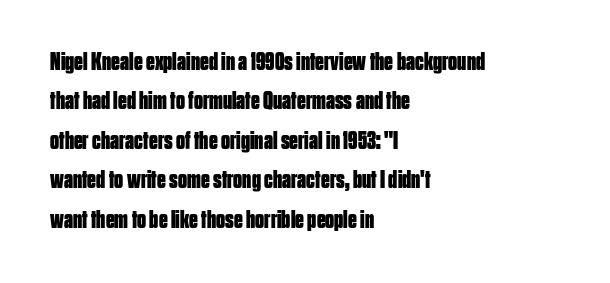
Q: Is the text bold? A: Yes.
Q: Is the text italic (slanted)? A: No, it is upright.
Q: Is the text underlined? A: No.
Q: How is the paragraph aligned? A: Left-aligned.
Q: Is the spacing between letters normal or unusually wide? A: Normal.
Q: Is the spacing between lines tight, normal or loose? A: Normal.
